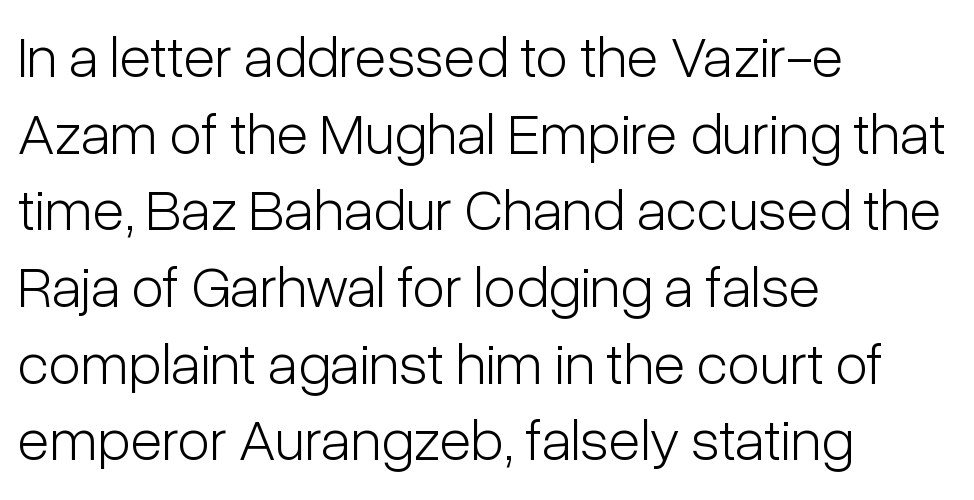
Q: Is the text bold? A: No.
Q: Is the text italic (slanted)? A: No, it is upright.
Q: Is the typeface a serif or a sans-serif typeface? A: Sans-serif.
Q: Is the text underlined? A: No.
Q: How is the paragraph aligned? A: Left-aligned.
Q: Is the spacing between letters normal or unusually wide? A: Normal.
Q: Is the spacing between lines tight, normal or loose? A: Normal.
Q: Width (condensed, normal, or wide)? A: Condensed.
Q: Stroke contrast? A: Low.
Q: x-height? A: Medium.
Q: Monospaced? A: No.
